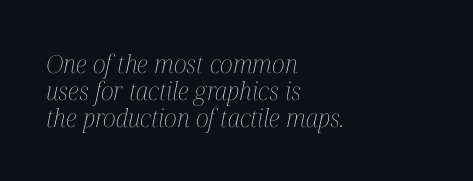
The lines are packed closely together with very little leading. Line starts are locked; line ends wander. This rendering leaves character spacing at its baseline value. Slanted lettering throughout.
